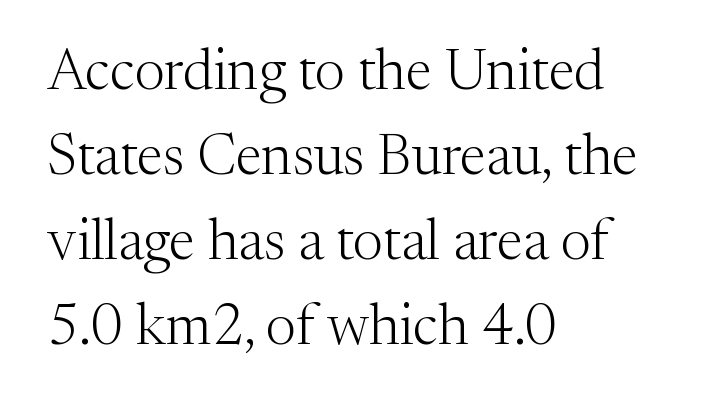
Q: Is the text bold? A: No.
Q: Is the text italic (slanted)? A: No, it is upright.
Q: Is the typeface a serif or a sans-serif typeface? A: Serif.
Q: Is the text underlined? A: No.
Q: How is the paragraph aligned? A: Left-aligned.
Q: Is the spacing between letters normal or unusually wide? A: Normal.
Q: Is the spacing between lines tight, normal or loose? A: Normal.
Q: Width (condensed, normal, or wide)? A: Normal.
Q: Stroke contrast? A: Medium.
Q: x-height? A: Medium.
Q: Monospaced? A: No.
